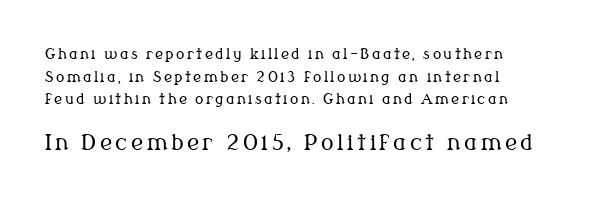
Clear beneath every line of the passage. Weight: in the light-to-regular range. The typography opts for an upright posture over an oblique one. Character size in the trailing block exceeds that of the leading block. Reading down the column, the eye jumps a familiar distance to each next line.
